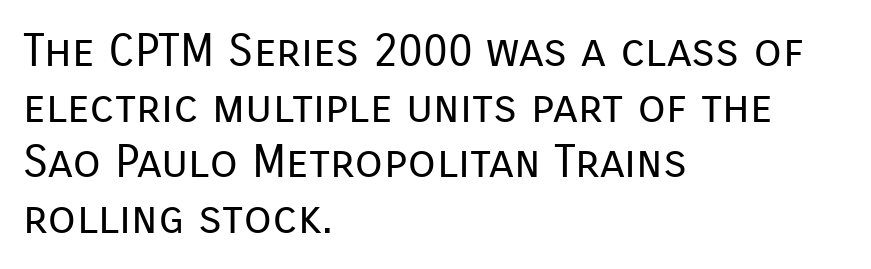
{"serif": "no", "italic": "no", "bold": "no", "weight": "regular", "width": "normal", "stroke_contrast": "low", "x_height": "medium", "monospaced": "no", "underline": "no", "align": "left", "line_spacing_ratio": 1.21, "letter_spacing": "normal", "letter_spacing_em": 0.0, "glyph_px": 46}
